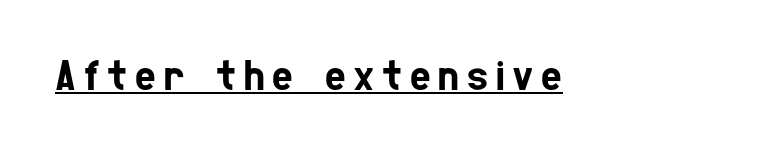
{"serif": "no", "width": "condensed", "stroke_contrast": "low", "x_height": "medium", "monospaced": "no", "underline": "yes", "glyph_px": 44}
